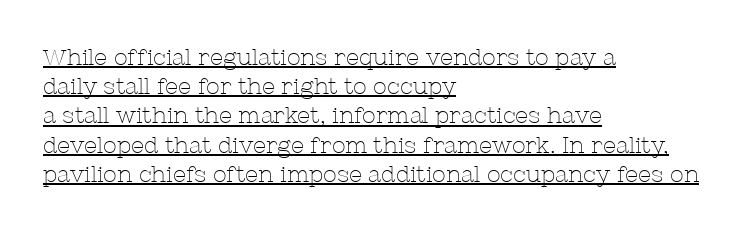
Q: Is the text bold? A: No.
Q: Is the text italic (slanted)? A: No, it is upright.
Q: Is the text underlined? A: Yes.
Q: How is the paragraph aligned? A: Left-aligned.
Q: Is the spacing between letters normal or unusually wide? A: Normal.
Q: Is the spacing between lines tight, normal or loose? A: Normal.
